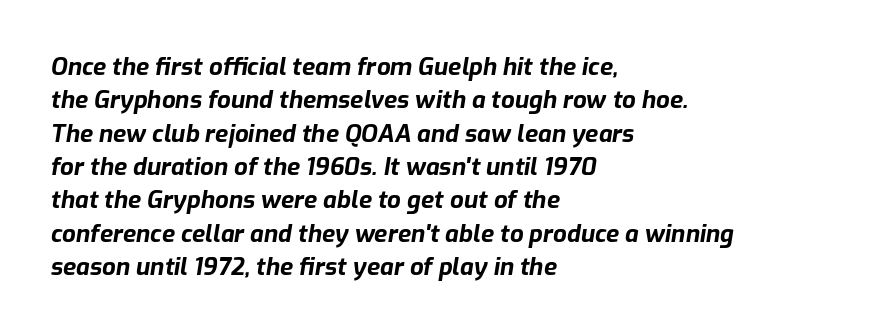
Q: Is the text bold? A: Yes.
Q: Is the text italic (slanted)? A: Yes, it leans right by about 9 degrees.
Q: Is the text underlined? A: No.
Q: How is the paragraph aligned? A: Left-aligned.
Q: Is the spacing between letters normal or unusually wide? A: Normal.
Q: Is the spacing between lines tight, normal or loose? A: Normal.
